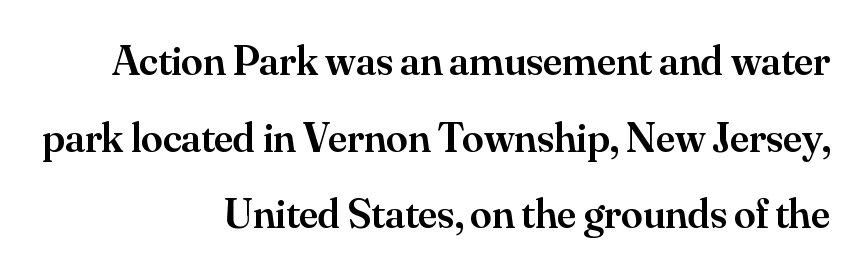
Q: Is the text bold? A: Semi-bold.
Q: Is the text italic (slanted)? A: No, it is upright.
Q: Is the typeface a serif or a sans-serif typeface? A: Serif.
Q: Is the text underlined? A: No.
Q: How is the paragraph aligned? A: Right-aligned.
Q: Is the spacing between letters normal or unusually wide? A: Normal.
Q: Width (condensed, normal, or wide)? A: Normal.
Q: Stroke contrast? A: Medium.
Q: x-height? A: Small.
Q: Monospaced? A: No.
